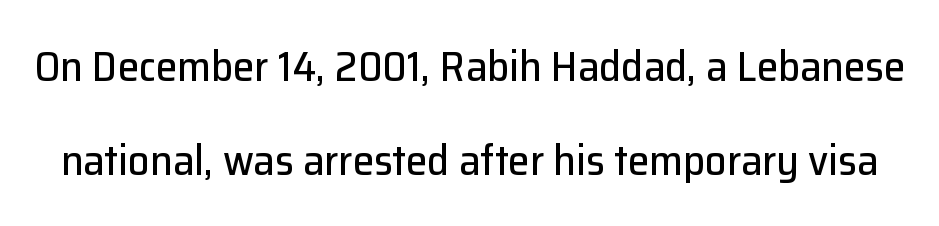
Q: Is the text italic (slanted)? A: No, it is upright.
Q: Is the typeface a serif or a sans-serif typeface? A: Sans-serif.
Q: Is the text underlined? A: No.
Q: Is the spacing between letters normal or unusually wide? A: Normal.
Q: Is the spacing between lines tight, normal or loose? A: Loose.
Q: Width (condensed, normal, or wide)? A: Normal.
Q: Stroke contrast? A: Low.
Q: x-height? A: Medium.
Q: Monospaced? A: No.
